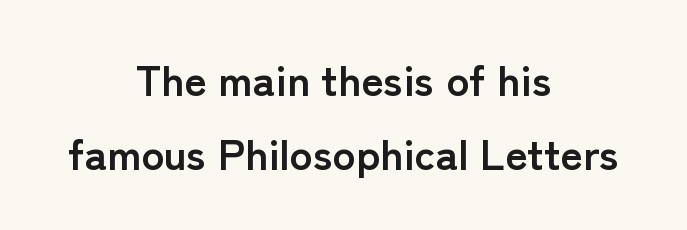
The image shows 43 px semibold sans-serif type, upright; set centered, line spacing 1.73x, normal letter spacing, not underlined; low stroke contrast and a medium x-height.
